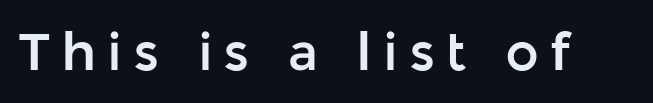
{"serif": "no", "italic": "no", "width": "normal", "stroke_contrast": "low", "x_height": "medium", "monospaced": "no", "underline": "no", "letter_spacing": "wide", "letter_spacing_em": 0.22, "glyph_px": 52}
